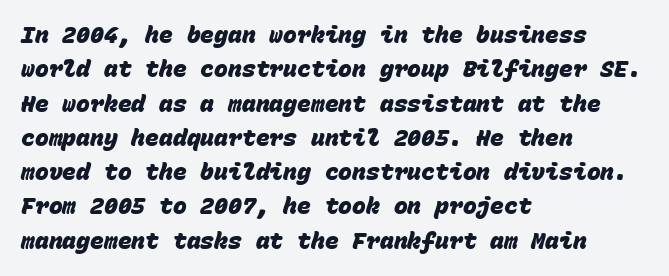
Spacing between characters is what you'd get straight out of the box. This sample is left-justified, so line endings fall wherever the words run out. Honestly, there is no underline to notice here at all. This is heavy type, rendered in bold. Line spacing here is normal.
